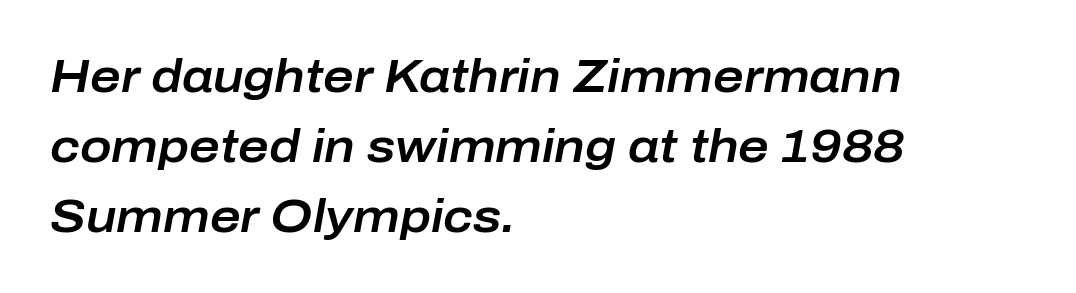
The image shows 47 px text type, italic (leaning right); set left-aligned, normal line spacing (1.49x), normal letter spacing, not underlined; low stroke contrast and a medium x-height.
